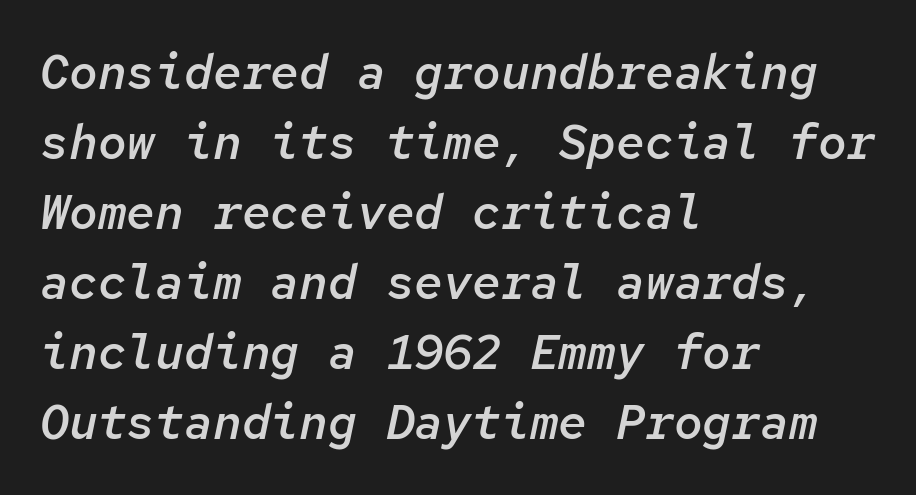
Leftover space on each line is placed entirely after the last word. There is no visible air inserted between adjacent glyphs. Quick note: underline off. Quick note: interline space is typical.
